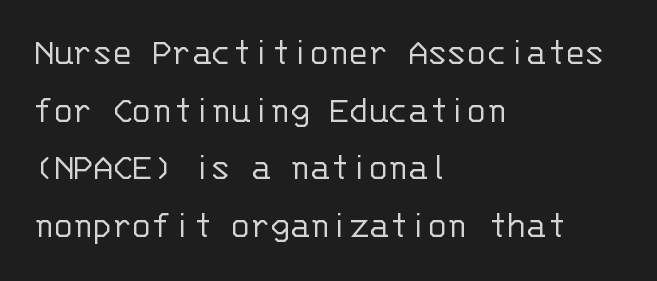
The image shows 40 px light sans-serif type, upright, monospaced; set left-aligned, normal line spacing (1.44x), normal letter spacing, not underlined; low stroke contrast and a large x-height.
